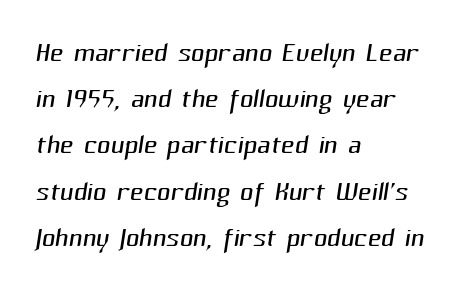
Characters follow at the spacing the type designer built in. Line starts are locked; line ends wander. Bare-footed words on every line. The letters carry no serifs — their stems end cleanly without finishing strokes. Bold? No — there's no thickening of the strokes. Each new line begins a customary step beneath the previous one.
